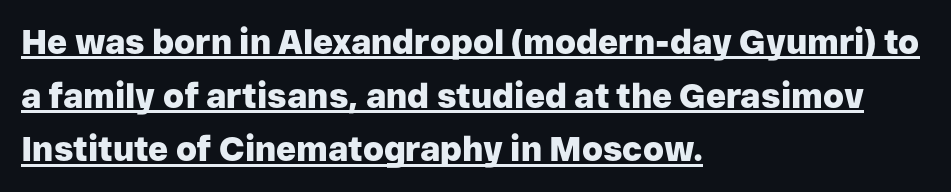
Q: Is the text bold? A: Yes.
Q: Is the text italic (slanted)? A: No, it is upright.
Q: Is the typeface a serif or a sans-serif typeface? A: Sans-serif.
Q: Is the text underlined? A: Yes.
Q: How is the paragraph aligned? A: Left-aligned.
Q: Is the spacing between letters normal or unusually wide? A: Normal.
Q: Is the spacing between lines tight, normal or loose? A: Normal.
Q: Width (condensed, normal, or wide)? A: Normal.
Q: Stroke contrast? A: Low.
Q: x-height? A: Medium.
Q: Monospaced? A: No.
